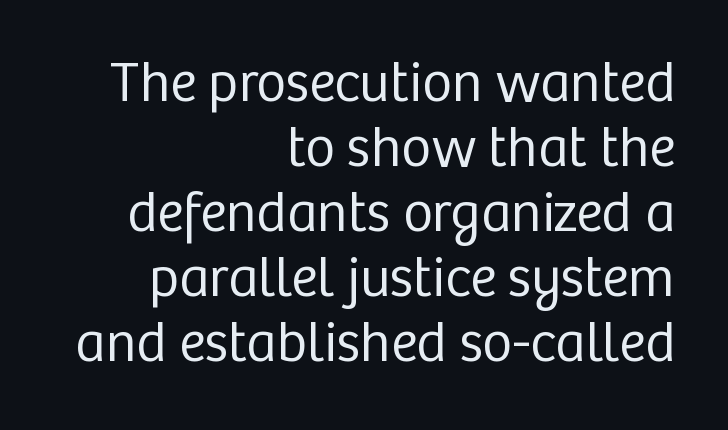
The image shows 57 px regular-weight sans-serif type, upright; set right-aligned, tight line spacing (1.14x), normal letter spacing, not underlined; low stroke contrast and a medium x-height.
